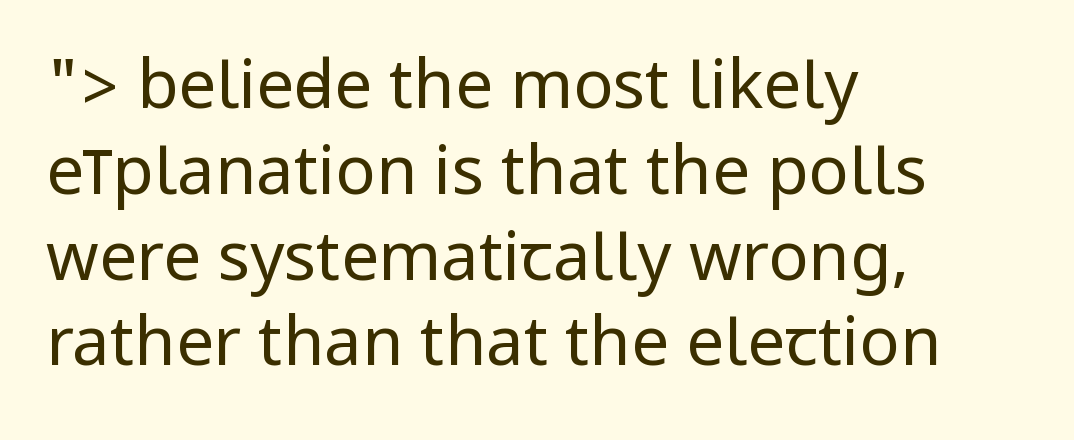
Q: Is the text bold? A: No.
Q: Is the text italic (slanted)? A: No, it is upright.
Q: Is the typeface a serif or a sans-serif typeface? A: Sans-serif.
Q: Is the text underlined? A: No.
Q: How is the paragraph aligned? A: Left-aligned.
Q: Is the spacing between letters normal or unusually wide? A: Normal.
Q: Is the spacing between lines tight, normal or loose? A: Normal.
Q: Width (condensed, normal, or wide)? A: Condensed.
Q: Stroke contrast? A: Low.
